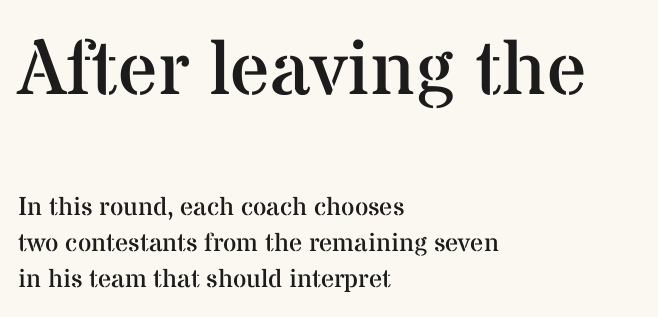
The image shows 78 px regular-weight serif type, upright; set left-aligned, normal line spacing (1.39x), normal letter spacing, not underlined; the first (top) block is 3.0x larger; medium stroke contrast and a medium x-height.
